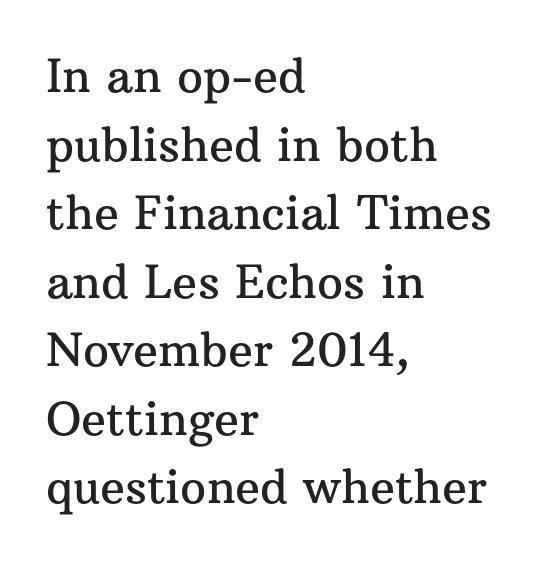
Q: Is the text italic (slanted)? A: No, it is upright.
Q: Is the typeface a serif or a sans-serif typeface? A: Serif.
Q: Is the text underlined? A: No.
Q: How is the paragraph aligned? A: Left-aligned.
Q: Is the spacing between letters normal or unusually wide? A: Normal.
Q: Is the spacing between lines tight, normal or loose? A: Normal.
Q: Width (condensed, normal, or wide)? A: Normal.
Q: Stroke contrast? A: Medium.
Q: x-height? A: Medium.
Q: Monospaced? A: No.
